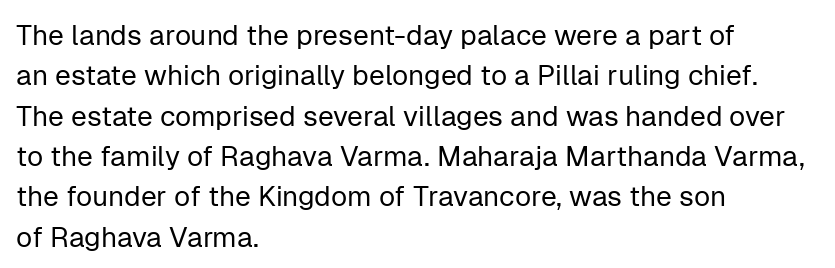
The image shows 28 px regular-weight sans-serif type, upright; set left-aligned, normal line spacing (1.44x), normal letter spacing, not underlined; low stroke contrast and a medium x-height.
